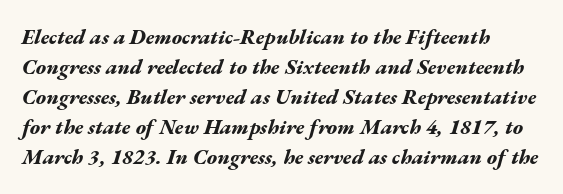
{"italic": "yes", "lean": "right", "slant_degrees": 17, "bold": "yes", "underline": "no", "line_spacing": "normal", "line_spacing_ratio": 1.43, "letter_spacing": "normal", "letter_spacing_em": 0.0, "glyph_px": 21}
